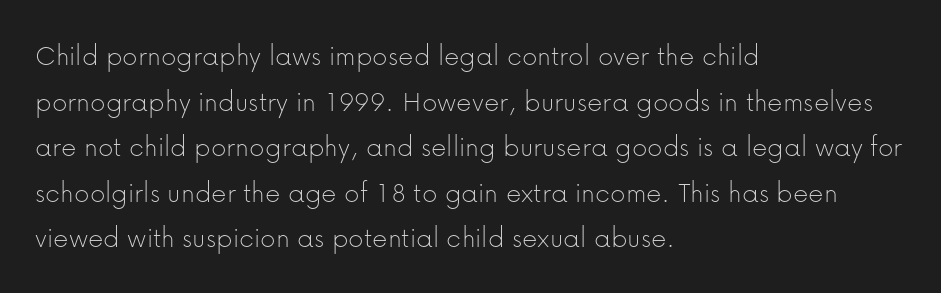
Q: Is the text bold? A: No.
Q: Is the text italic (slanted)? A: No, it is upright.
Q: Is the typeface a serif or a sans-serif typeface? A: Sans-serif.
Q: Is the text underlined? A: No.
Q: How is the paragraph aligned? A: Left-aligned.
Q: Is the spacing between letters normal or unusually wide? A: Normal.
Q: Is the spacing between lines tight, normal or loose? A: Normal.
Q: Width (condensed, normal, or wide)? A: Normal.
Q: Stroke contrast? A: Low.
Q: x-height? A: Medium.
Q: Monospaced? A: No.
